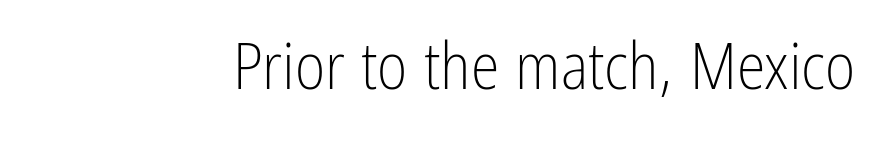
The image shows 65 px light, condensed sans-serif type, upright; set normal letter spacing, not underlined; low stroke contrast and a medium x-height.
